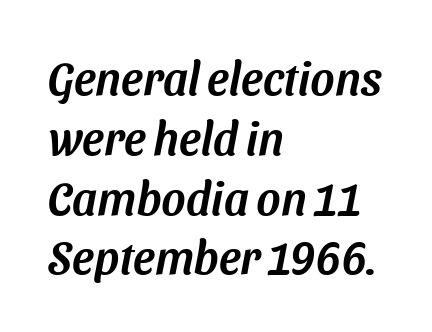
{"serif": "no", "width": "normal", "stroke_contrast": "medium", "x_height": "medium", "monospaced": "no", "underline": "no", "align": "left", "line_spacing": "normal", "line_spacing_ratio": 1.3, "letter_spacing": "normal", "letter_spacing_em": 0.0, "glyph_px": 46}
